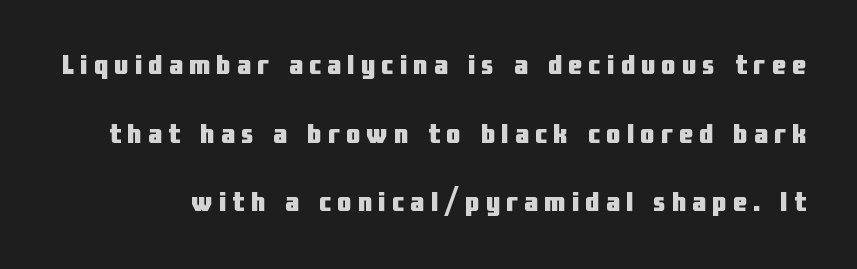
The image shows 28 px heavy, condensed sans-serif type, upright; set loose line spacing (2.45x), unusually wide letter spacing (+0.23 em), not underlined; low stroke contrast and a medium x-height.
